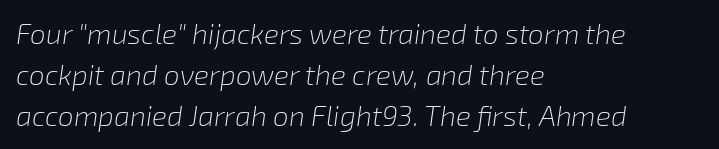
Nothing heavy about these letters — not bold at all. You could not count columns in this text — the font is proportionally spaced. Does the lettering tilt? It does — this is italic. These lines keep a tight, regular rhythm from letter to letter. Each row of text sits above clean, open space.
